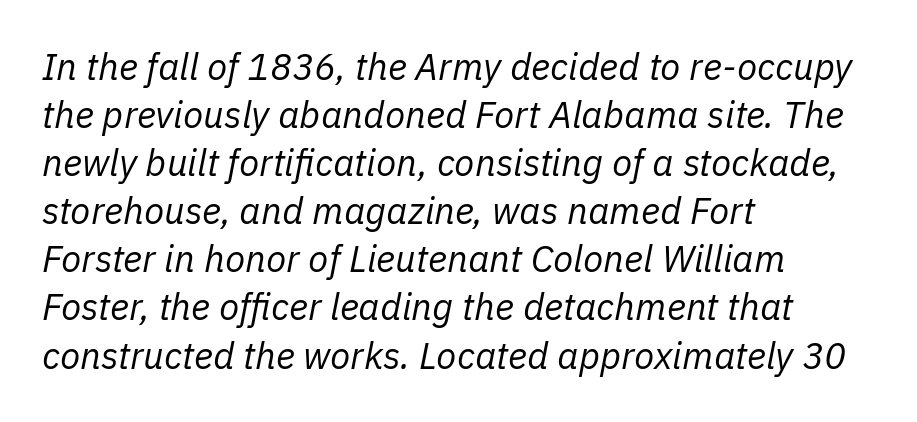
Q: Is the text bold? A: No.
Q: Is the text italic (slanted)? A: Yes, it leans right by about 11 degrees.
Q: Is the text underlined? A: No.
Q: How is the paragraph aligned? A: Left-aligned.
Q: Is the spacing between letters normal or unusually wide? A: Normal.
Q: Is the spacing between lines tight, normal or loose? A: Normal.
Q: Width (condensed, normal, or wide)? A: Normal.
Q: Stroke contrast? A: Low.
Q: x-height? A: Medium.
Q: Monospaced? A: No.
